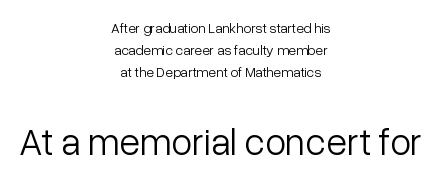
The image shows 38 px light sans-serif type, upright; set centered, normal line spacing (1.56x), normal letter spacing, not underlined; the second (bottom) block is 2.71x larger; low stroke contrast and a medium x-height.
